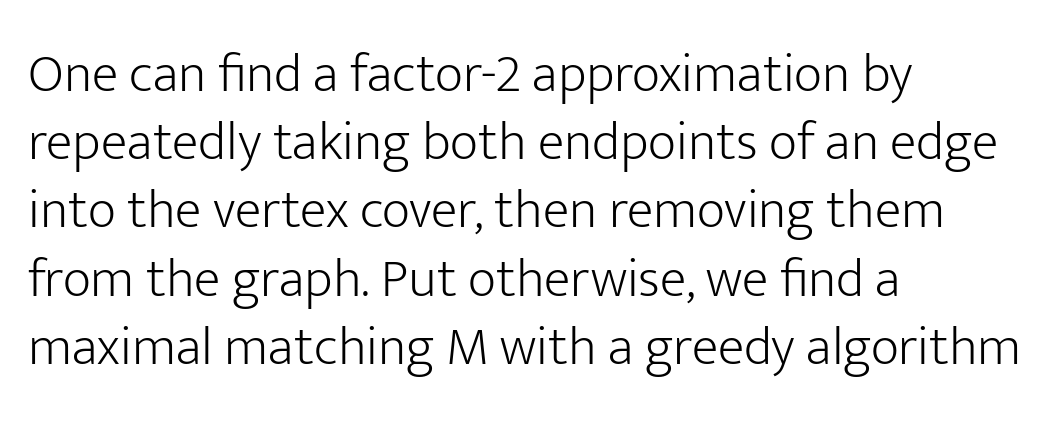
The image shows 55 px light sans-serif type, upright; set left-aligned, line spacing 1.24x, normal letter spacing, not underlined; low stroke contrast and a medium x-height.
